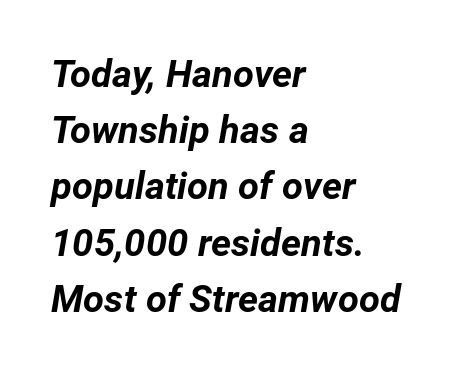
The image shows 38 px bold type, italic (leaning right); set left-aligned, normal line spacing (1.48x), normal letter spacing, not underlined; low stroke contrast and a medium x-height.
